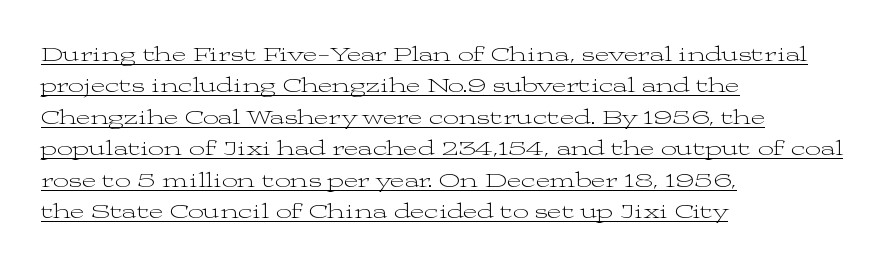
Q: Is the text bold? A: No.
Q: Is the text italic (slanted)? A: No, it is upright.
Q: Is the text underlined? A: Yes.
Q: How is the paragraph aligned? A: Left-aligned.
Q: Is the spacing between letters normal or unusually wide? A: Normal.
Q: Is the spacing between lines tight, normal or loose? A: Normal.
